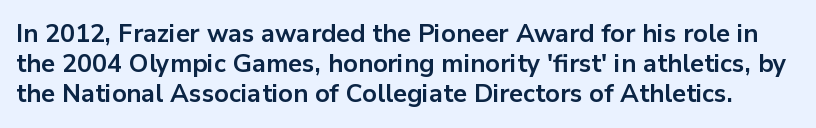
A dark, heavy texture on the line: the type is bold. Every character sits straight up, as roman type does. This rendering features lettering with no underline. Inter-character spacing is left at the font's built-in metrics.
